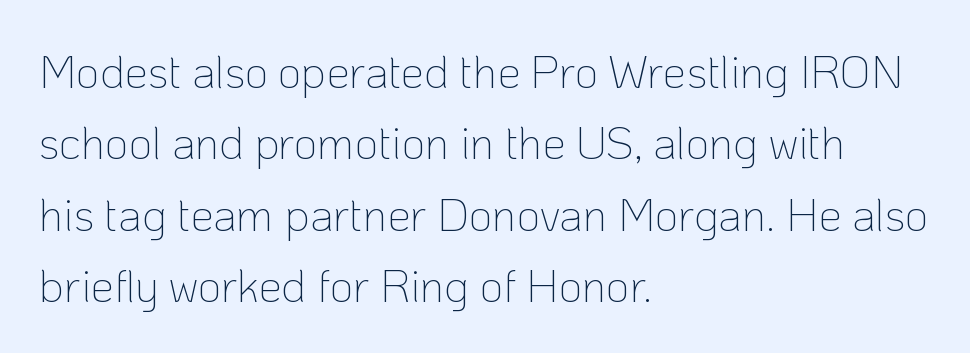
The image shows 46 px thin sans-serif type, upright; set left-aligned, normal line spacing (1.55x), normal letter spacing, not underlined; low stroke contrast and a medium x-height.
